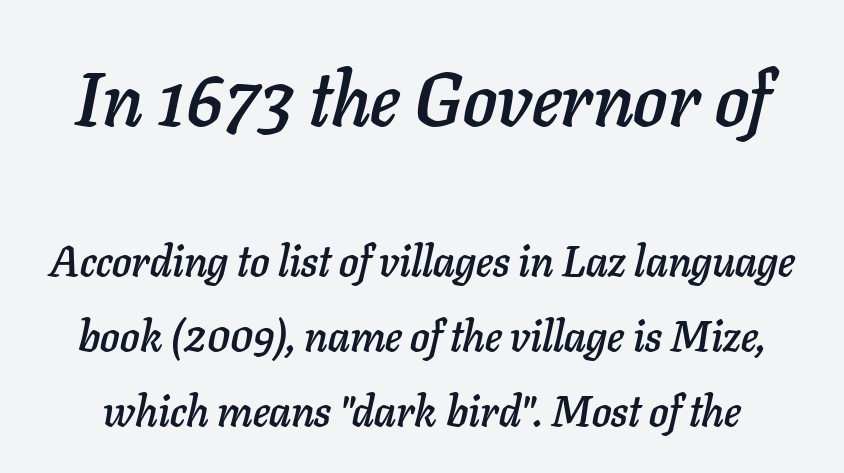
Does the bottom block carry the larger type? No, the top block does. The passage shown is typed in a proportional face where columns would drift. You can tell it's italic because the verticals aren't actually vertical. This rendering leaves character spacing at its baseline value. A bare baseline throughout the passage.
